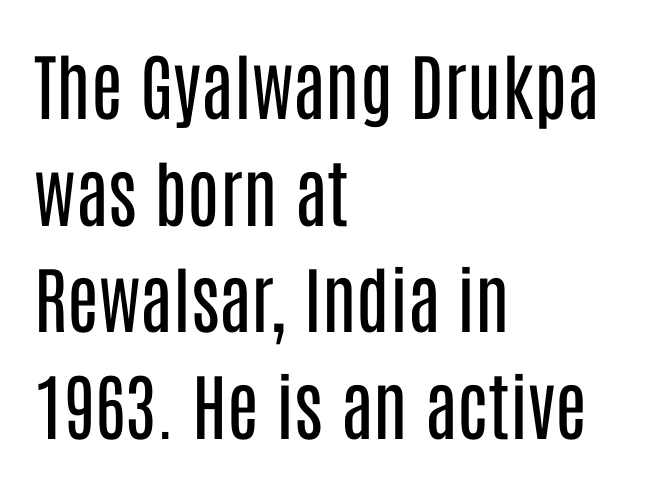
The image shows 73 px regular-weight, condensed sans-serif type, upright; set left-aligned, normal line spacing (1.46x), normal letter spacing, not underlined; low stroke contrast and a large x-height.
